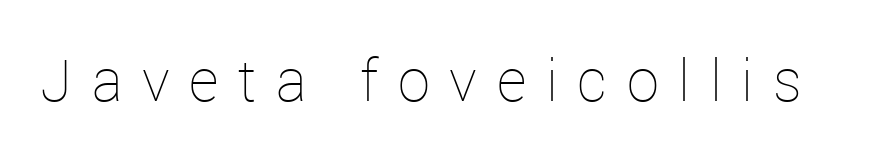
The image shows 58 px thin type, upright; set unusually wide letter spacing (+0.34 em), not underlined; low stroke contrast and a medium x-height.
